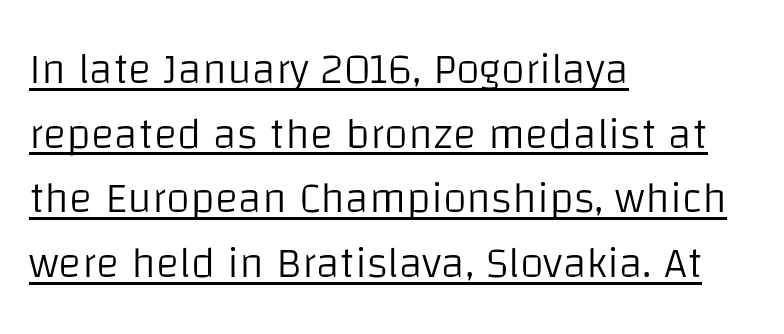
{"serif": "no", "italic": "no", "bold": "no", "weight": "light", "width": "normal", "stroke_contrast": "low", "x_height": "large", "monospaced": "no", "underline": "yes", "align": "left", "line_spacing": "normal", "line_spacing_ratio": 1.47, "letter_spacing": "normal", "letter_spacing_em": 0.0, "glyph_px": 44}
